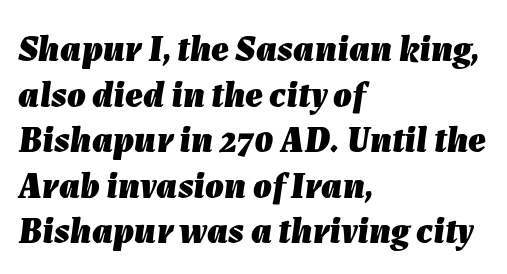
{"italic": "yes", "lean": "right", "slant_degrees": 7, "bold": "yes", "weight": "heavy", "width": "normal", "stroke_contrast": "low", "x_height": "medium", "monospaced": "no", "underline": "no", "align": "left", "line_spacing_ratio": 1.23, "letter_spacing": "normal", "letter_spacing_em": 0.0, "glyph_px": 37}
